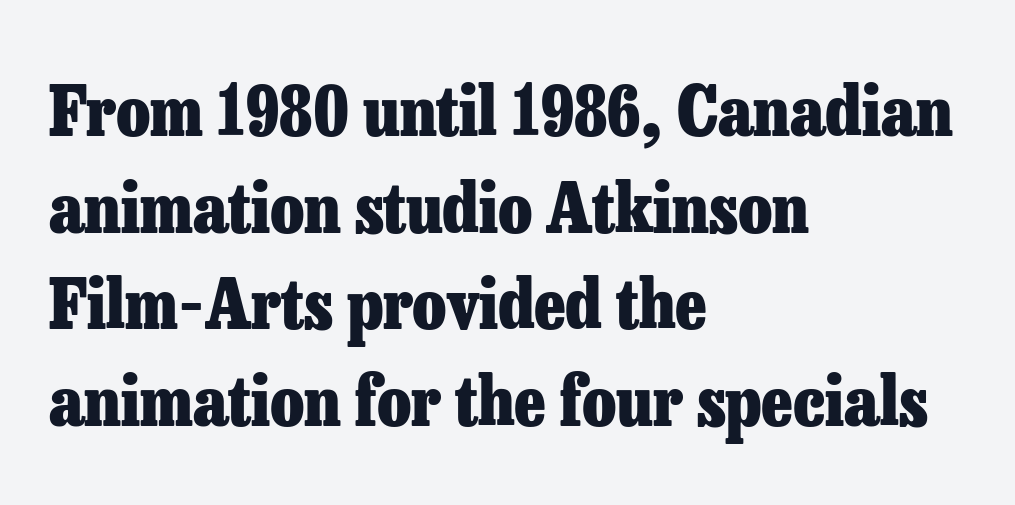
This rendering employs a face with finishing strokes, i.e., a serif. In terms of posture, this sample is upright. Look at the stroke-to-counter ratio: heavy, a bold. The foot of each line stays bare and open. Compared with a centered layout, this one pins lines to the left instead. Character widths vary here, with narrow letters taking less room than wide ones.
